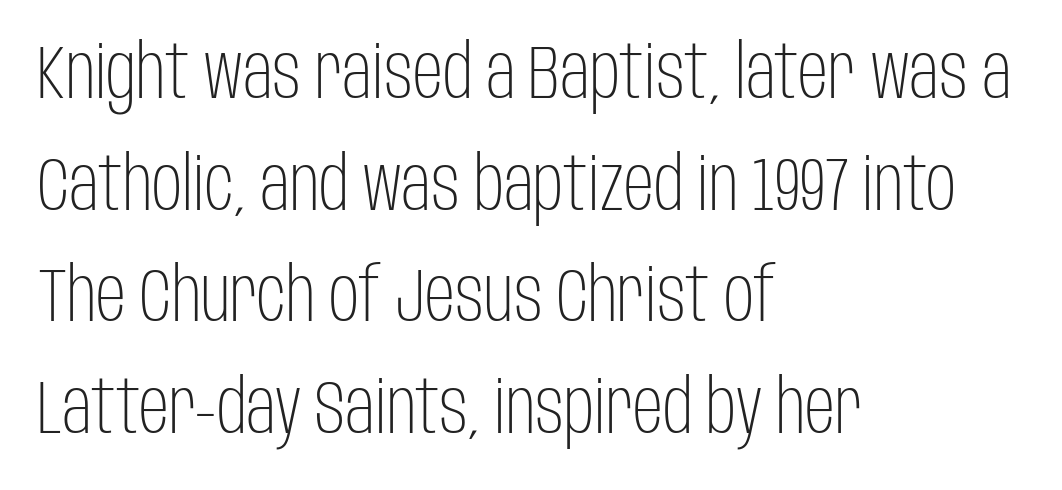
The image shows 75 px light, condensed sans-serif type, upright; set left-aligned, normal line spacing (1.49x), normal letter spacing, not underlined; low stroke contrast and a large x-height.
